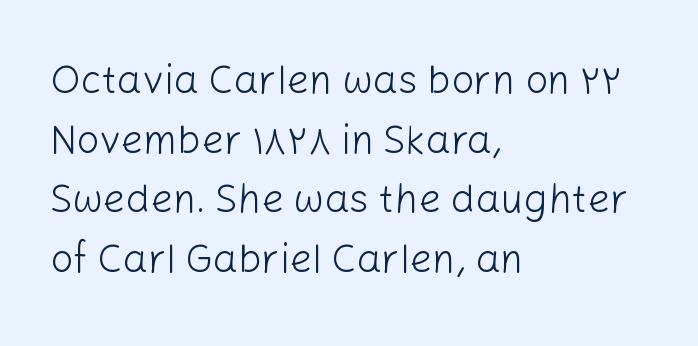
Q: Is the text bold? A: No.
Q: Is the text italic (slanted)? A: No, it is upright.
Q: Is the typeface a serif or a sans-serif typeface? A: Sans-serif.
Q: Is the text underlined? A: No.
Q: How is the paragraph aligned? A: Left-aligned.
Q: Is the spacing between letters normal or unusually wide? A: Normal.
Q: Is the spacing between lines tight, normal or loose? A: Normal.
Q: Width (condensed, normal, or wide)? A: Normal.
Q: Stroke contrast? A: Low.
Q: x-height? A: Medium.
Q: Monospaced? A: No.
